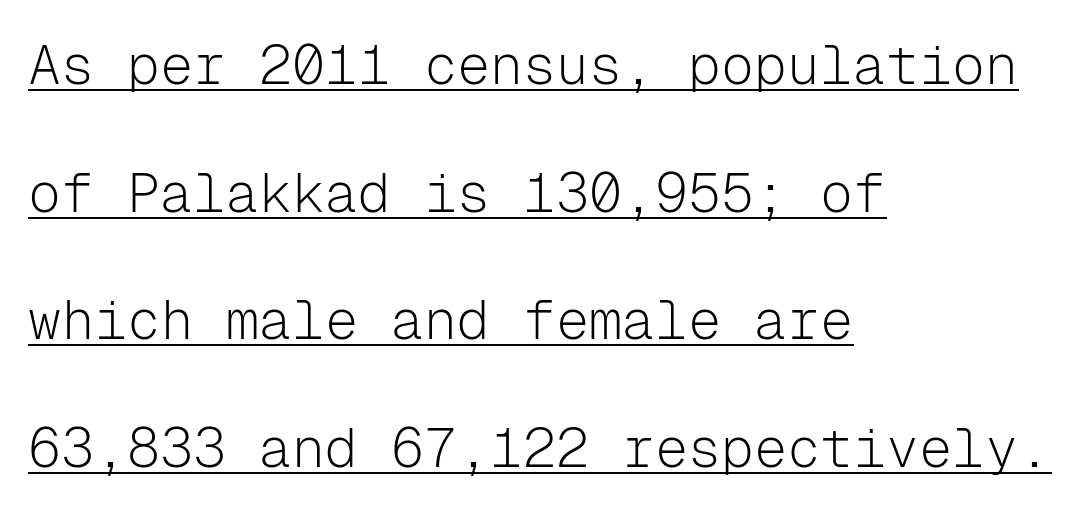
Quick note: underline on. Compared with a typical body face, this is equally light or lighter still. Each letter, wide or thin by design, is forced into the same width here. Line starts are locked; line ends wander. Posture: straight, roman, zero tilt. No feet cap the strokes, marking this as sans-serif type.
